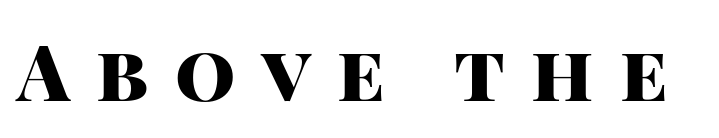
The characters look thick and weighty, a clear bold. Nothing sits at the stroke ends, so this counts as sans-serif. Each letter keeps its own natural width here, so spacing adapts to shape. Lines of text with bare space underneath. What stands out about the letter spacing? Its width — letters are far apart. These lines were composed using upright roman letters.
